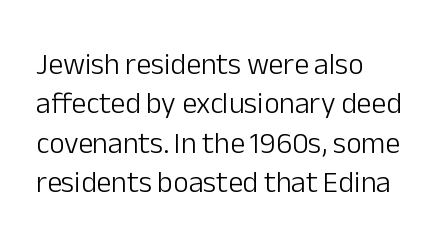
{"serif": "no", "italic": "no", "bold": "no", "weight": "light", "width": "normal", "stroke_contrast": "low", "x_height": "medium", "monospaced": "no", "underline": "no", "align": "left", "line_spacing": "normal", "line_spacing_ratio": 1.31, "letter_spacing": "normal", "letter_spacing_em": 0.0, "glyph_px": 30}
